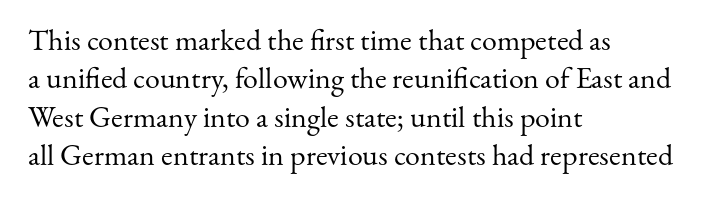
Notice how the stems are strictly vertical — no italics here. Horizontally, the lines are justified to the leading edge only. Stems and bowls with no extra thickness — not bold. Anything drawn beneath the words? Only blank space. Notice how descenders clear the ascenders below comfortably — that's standard leading. Caption: standard tracking, unaltered.
